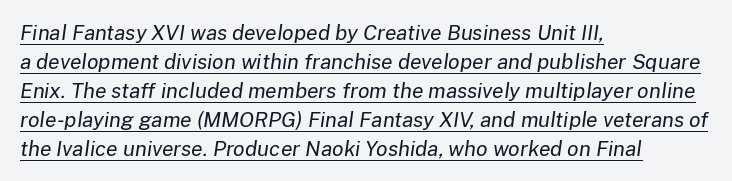
Italic? Definitely — the glyphs are oblique. No chunkiness to these letters — they're not bold. Does a line run under the words? Yes, clearly. The space between consecutive lines is moderate. Typeset ragged right — the left edge is the straight one. These lines keep a tight, regular rhythm from letter to letter.
